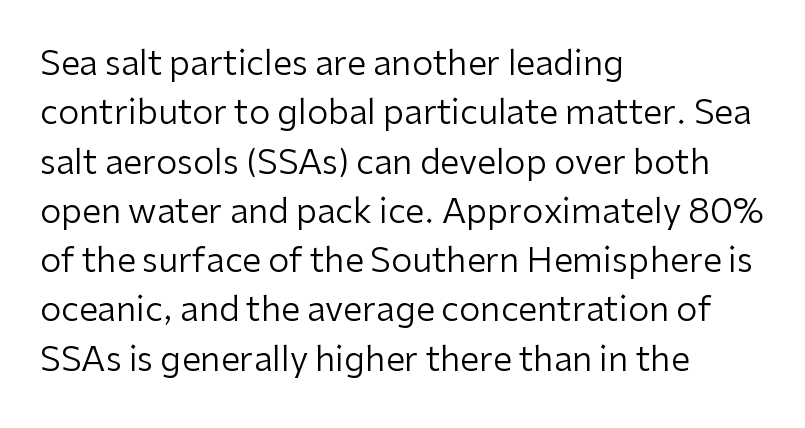
Q: Is the text bold? A: No.
Q: Is the text italic (slanted)? A: No, it is upright.
Q: Is the typeface a serif or a sans-serif typeface? A: Sans-serif.
Q: Is the text underlined? A: No.
Q: How is the paragraph aligned? A: Left-aligned.
Q: Is the spacing between letters normal or unusually wide? A: Normal.
Q: Is the spacing between lines tight, normal or loose? A: Normal.
Q: Width (condensed, normal, or wide)? A: Normal.
Q: Stroke contrast? A: Low.
Q: x-height? A: Medium.
Q: Monospaced? A: No.
